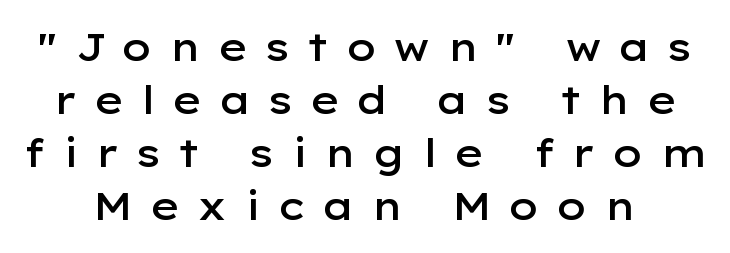
The image shows 39 px semibold, wide sans-serif type, upright; set normal line spacing (1.36x), unusually wide letter spacing (+0.41 em), not underlined; low stroke contrast and a medium x-height.
